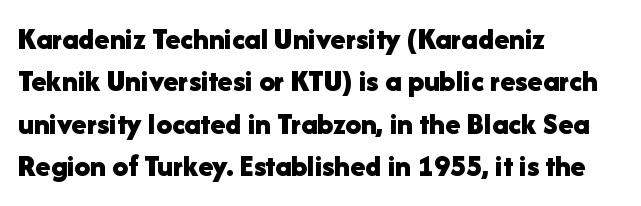
The setting favours the left margin, as ordinary paragraphs usually do. Reading down the column, the eye jumps a familiar distance to each next line. Each letter keeps its own natural width here, so spacing adapts to shape. The lettering stays uniformly vertical, giving the passage a roman look.
